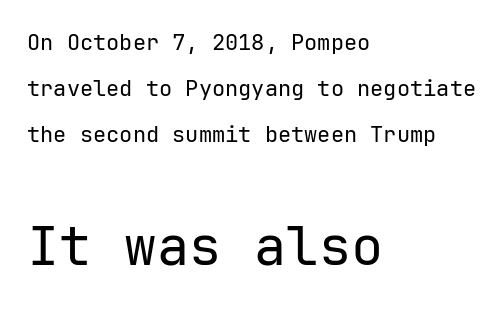
Grotesque or geometric, the face here clearly has no serifs. Descenders hang freely into open space. Spacing between characters is what you'd get straight out of the box. These lines were composed using upright roman letters.
